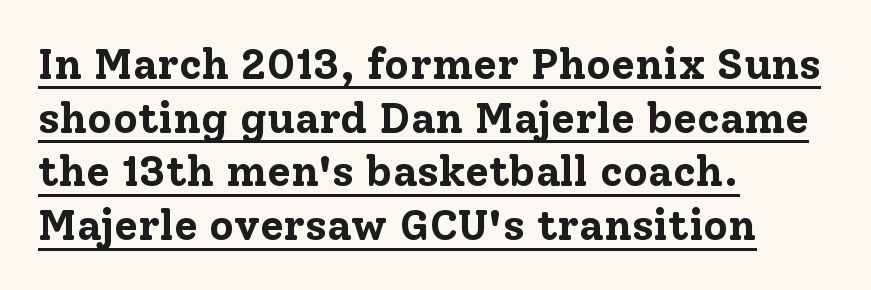
The image shows 43 px bold serif type, upright; set left-aligned, normal line spacing (1.25x), normal letter spacing, underlined; low stroke contrast and a medium x-height.
